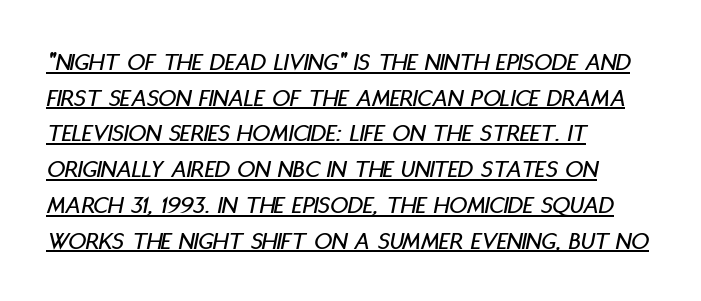
The image shows 25 px text type, italic (leaning right); set left-aligned, normal line spacing (1.43x), normal letter spacing, underlined.
